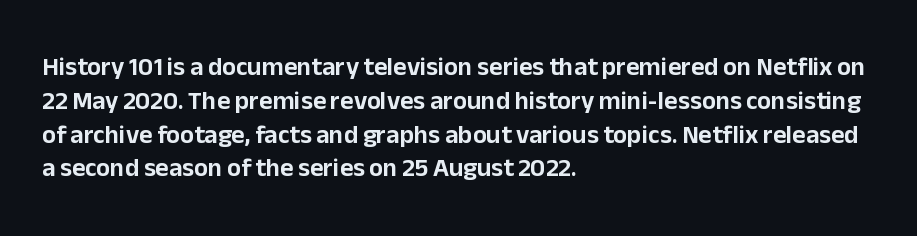
The ragged edge is on the right, which tells us the setting is flush left. How would I describe the line gaps? Plain and ordinary. This is the regular roman posture of the typeface. Only glyphs here, with clear space below each row.
